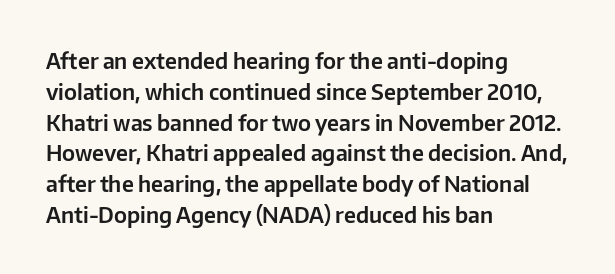
A classic flush-left, rag-right setting is used for this passage. Rendered with straight, roman letterforms. The rendering uses a moderate line-height, typical for paragraphs. In terms of letterspacing, this is plain default setting.
